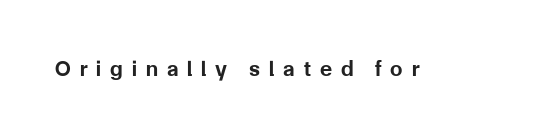
{"italic": "no", "bold": "yes", "underline": "no", "letter_spacing": "wide", "letter_spacing_em": 0.41, "glyph_px": 22}
